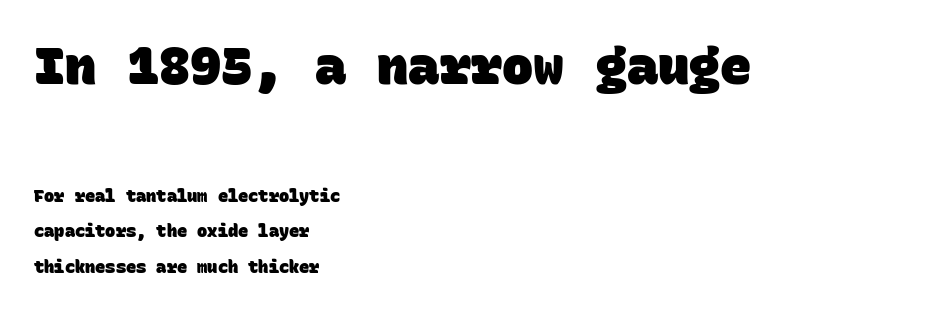
Q: Is the text bold? A: Yes.
Q: Is the typeface a serif or a sans-serif typeface? A: Sans-serif.
Q: Is the text underlined? A: No.
Q: How is the paragraph aligned? A: Left-aligned.
Q: Is the spacing between letters normal or unusually wide? A: Normal.
Q: Is the spacing between lines tight, normal or loose? A: Loose.
Q: Which block of text is set in a larger size, the first (top) or the second (bottom)? A: The first (top) one.
Q: Width (condensed, normal, or wide)? A: Normal.
Q: Stroke contrast? A: Low.
Q: x-height? A: Large.
Q: Monospaced? A: Yes.
